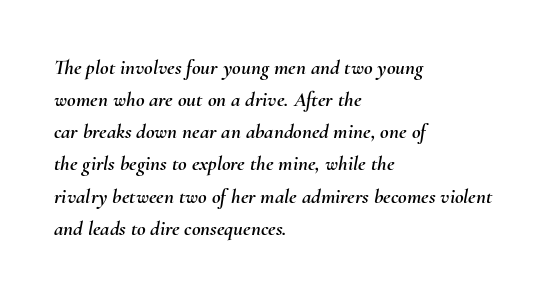
{"italic": "yes", "lean": "right", "slant_degrees": 10, "underline": "no", "align": "left", "line_spacing": "normal", "line_spacing_ratio": 1.53, "letter_spacing": "normal", "letter_spacing_em": 0.0, "glyph_px": 21}
